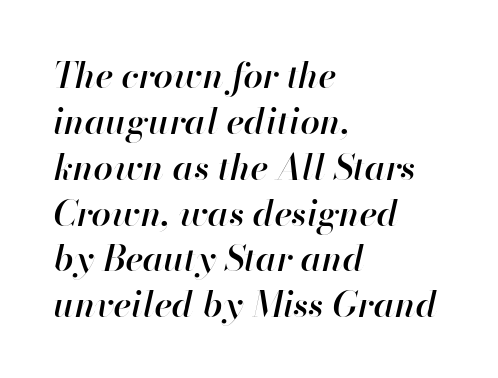
Q: Is the text bold? A: Semi-bold.
Q: Is the text italic (slanted)? A: Yes, it leans right by about 13 degrees.
Q: Is the text underlined? A: No.
Q: How is the paragraph aligned? A: Left-aligned.
Q: Is the spacing between letters normal or unusually wide? A: Normal.
Q: Is the spacing between lines tight, normal or loose? A: Normal.
Q: Width (condensed, normal, or wide)? A: Normal.
Q: Stroke contrast? A: High.
Q: x-height? A: Small.
Q: Monospaced? A: No.
